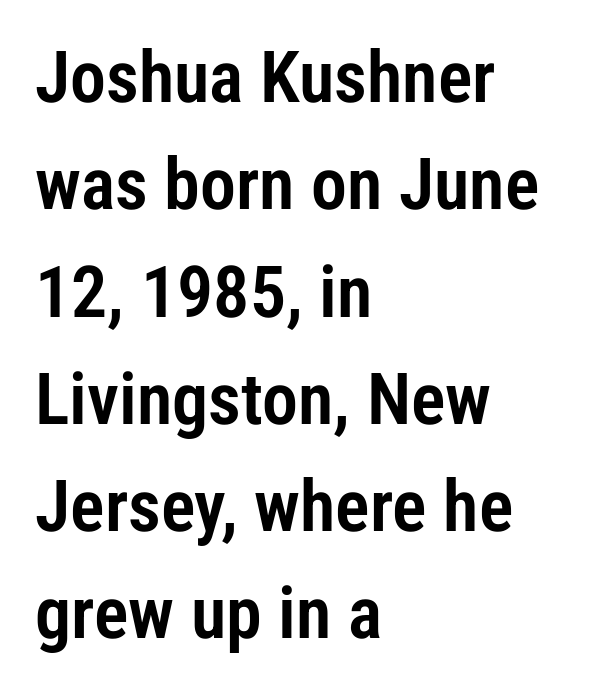
The image shows 72 px condensed sans-serif type, upright; set left-aligned, normal line spacing (1.49x), normal letter spacing, not underlined; low stroke contrast and a medium x-height.
